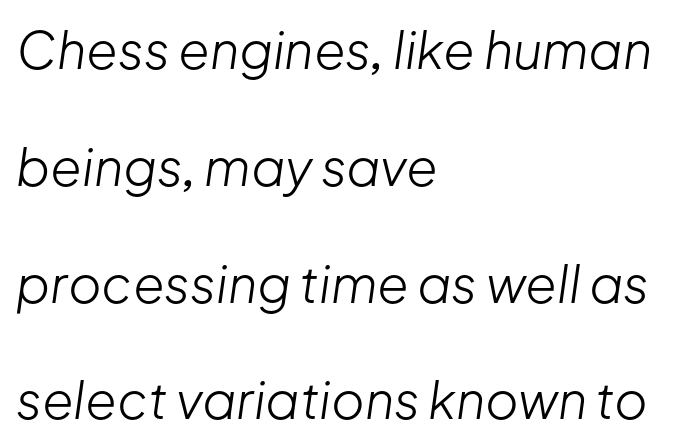
{"italic": "yes", "lean": "right", "slant_degrees": 8, "bold": "no", "weight": "light", "width": "normal", "stroke_contrast": "low", "x_height": "medium", "monospaced": "no", "underline": "no", "align": "left", "line_spacing": "loose", "line_spacing_ratio": 2.29, "letter_spacing": "normal", "letter_spacing_em": 0.0, "glyph_px": 51}
